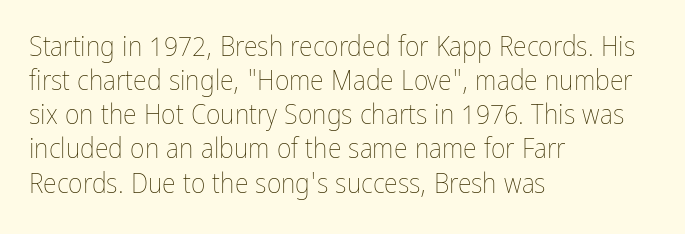
{"italic": "no", "bold": "no", "weight": "thin", "width": "condensed", "stroke_contrast": "low", "x_height": "medium", "monospaced": "no", "underline": "no", "align": "left", "line_spacing_ratio": 1.22, "letter_spacing": "normal", "letter_spacing_em": 0.0, "glyph_px": 28}
